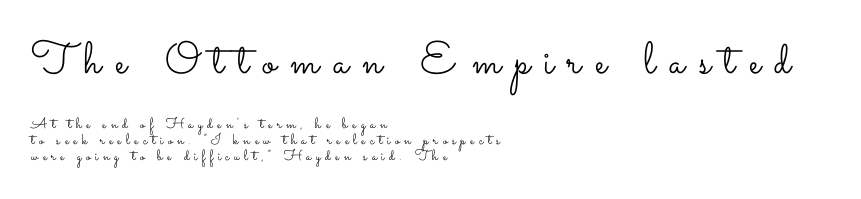
Q: Is the text bold? A: No.
Q: Is the text italic (slanted)? A: Yes.
Q: Is the text underlined? A: No.
Q: How is the paragraph aligned? A: Left-aligned.
Q: Is the spacing between letters normal or unusually wide? A: Unusually wide.
Q: Is the spacing between lines tight, normal or loose? A: Tight.
Q: Which block of text is set in a larger size, the first (top) or the second (bottom)? A: The first (top) one.
Q: Width (condensed, normal, or wide)? A: Wide.
Q: Stroke contrast? A: Low.
Q: x-height? A: Small.
Q: Monospaced? A: No.
